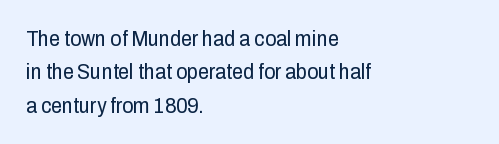
{"italic": "no", "bold": "no", "underline": "no", "align": "left", "line_spacing": "normal", "line_spacing_ratio": 1.52, "letter_spacing": "normal", "letter_spacing_em": 0.0, "glyph_px": 22}
